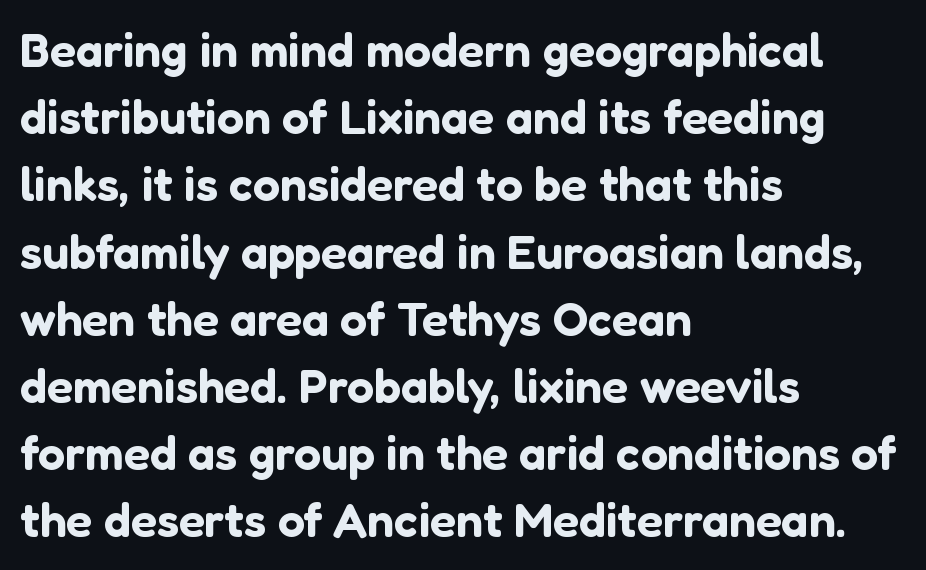
Q: Is the text italic (slanted)? A: No, it is upright.
Q: Is the typeface a serif or a sans-serif typeface? A: Sans-serif.
Q: Is the text underlined? A: No.
Q: How is the paragraph aligned? A: Left-aligned.
Q: Is the spacing between letters normal or unusually wide? A: Normal.
Q: Is the spacing between lines tight, normal or loose? A: Normal.
Q: Width (condensed, normal, or wide)? A: Normal.
Q: Stroke contrast? A: Low.
Q: x-height? A: Medium.
Q: Monospaced? A: No.
